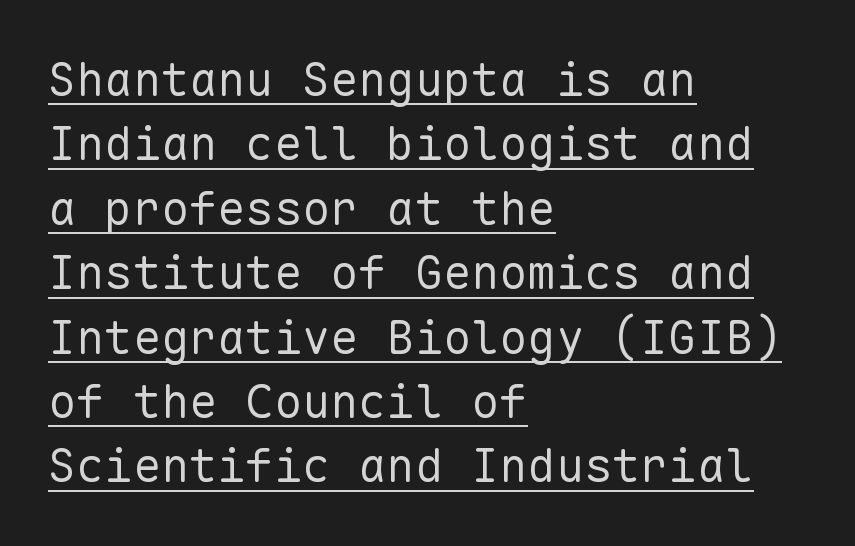
The image shows 47 px regular-weight sans-serif type, upright, monospaced; set left-aligned, normal line spacing (1.37x), normal letter spacing, underlined; low stroke contrast and a medium x-height.
